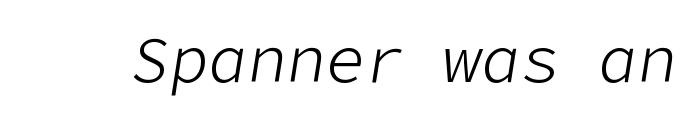
{"italic": "yes", "lean": "right", "slant_degrees": 9, "bold": "no", "weight": "light", "width": "normal", "stroke_contrast": "low", "x_height": "medium", "underline": "no", "letter_spacing": "normal", "letter_spacing_em": 0.0, "glyph_px": 65}
